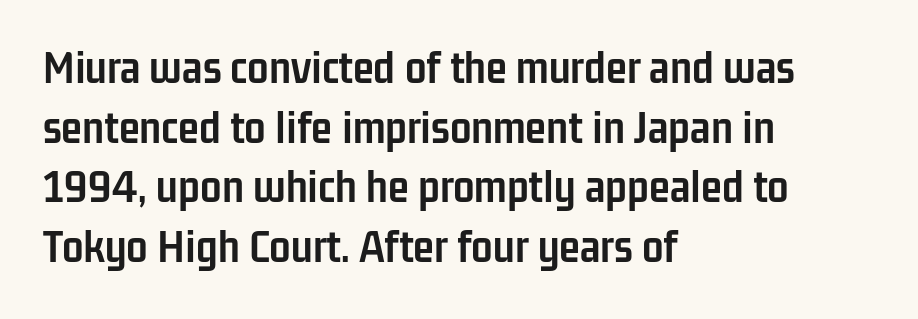
Q: Is the text bold? A: Yes.
Q: Is the text italic (slanted)? A: No, it is upright.
Q: Is the typeface a serif or a sans-serif typeface? A: Sans-serif.
Q: Is the text underlined? A: No.
Q: How is the paragraph aligned? A: Left-aligned.
Q: Is the spacing between letters normal or unusually wide? A: Normal.
Q: Width (condensed, normal, or wide)? A: Condensed.
Q: Stroke contrast? A: Low.
Q: x-height? A: Medium.
Q: Monospaced? A: No.
